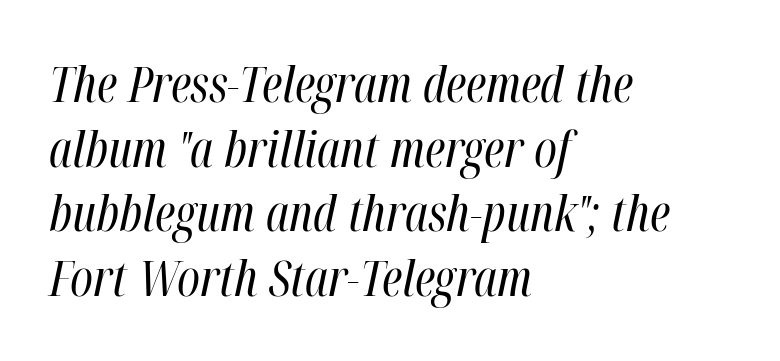
Q: Is the text bold? A: No.
Q: Is the text italic (slanted)? A: Yes, it leans right by about 12 degrees.
Q: Is the text underlined? A: No.
Q: How is the paragraph aligned? A: Left-aligned.
Q: Is the spacing between letters normal or unusually wide? A: Normal.
Q: Is the spacing between lines tight, normal or loose? A: Normal.
Q: Width (condensed, normal, or wide)? A: Condensed.
Q: Stroke contrast? A: High.
Q: x-height? A: Medium.
Q: Monospaced? A: No.
